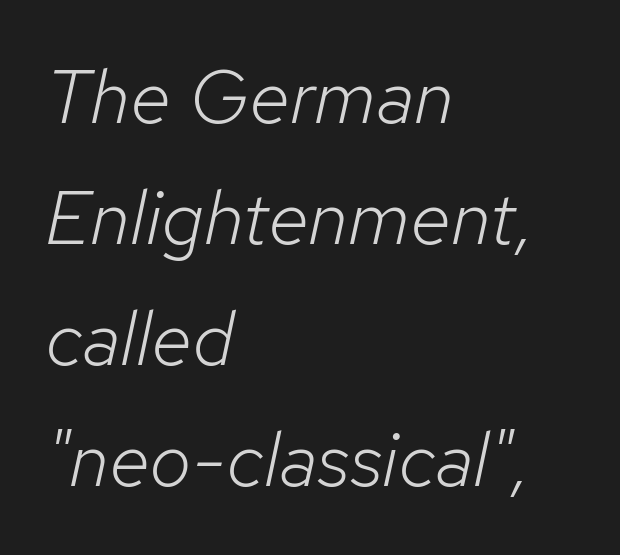
Summary of vertical rhythm: regular, with standard interline spacing. Type without underlining. Compared with a typical body face, this is equally light or lighter still. Short and long lines alike share a common starting point at left.
